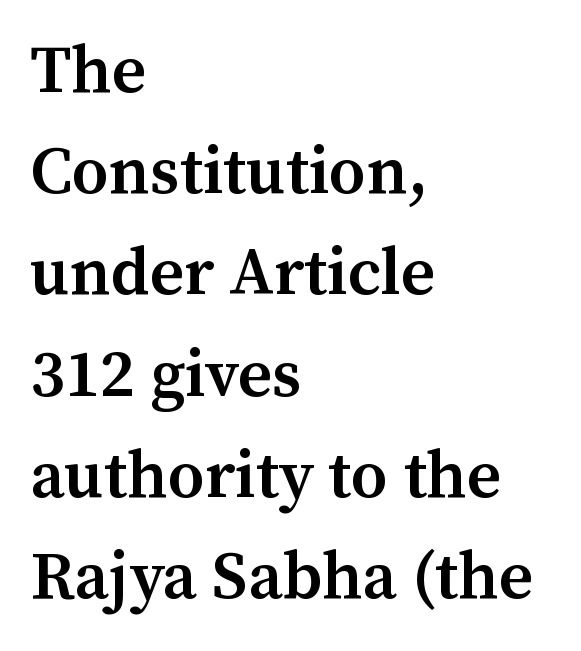
Q: Is the text bold? A: Semi-bold.
Q: Is the text italic (slanted)? A: No, it is upright.
Q: Is the typeface a serif or a sans-serif typeface? A: Serif.
Q: Is the text underlined? A: No.
Q: How is the paragraph aligned? A: Left-aligned.
Q: Is the spacing between letters normal or unusually wide? A: Normal.
Q: Is the spacing between lines tight, normal or loose? A: Normal.
Q: Width (condensed, normal, or wide)? A: Normal.
Q: Stroke contrast? A: Medium.
Q: x-height? A: Medium.
Q: Monospaced? A: No.
